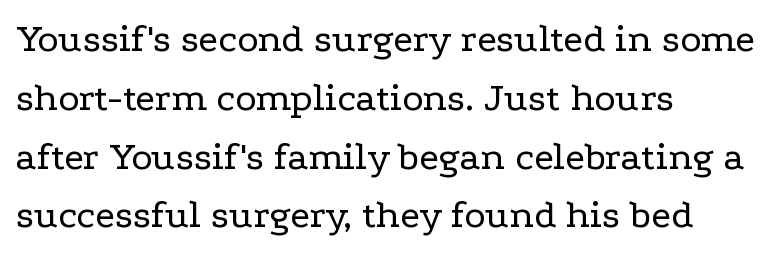
Character widths vary here, with narrow letters taking less room than wide ones. The area under the type is left untouched. Is the block centered? No — it sits flush against the left margin. This sample uses an upright cut, with every glyph sitting square on the baseline. The rendering keeps characters at their native spacing.
